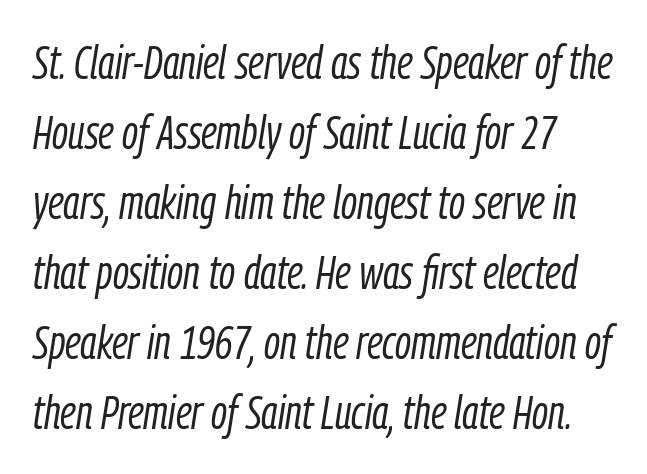
{"italic": "yes", "lean": "right", "slant_degrees": 9, "bold": "no", "weight": "light", "width": "condensed", "stroke_contrast": "low", "x_height": "medium", "monospaced": "no", "underline": "no", "line_spacing": "normal", "line_spacing_ratio": 1.49, "letter_spacing": "normal", "letter_spacing_em": 0.0, "glyph_px": 47}
